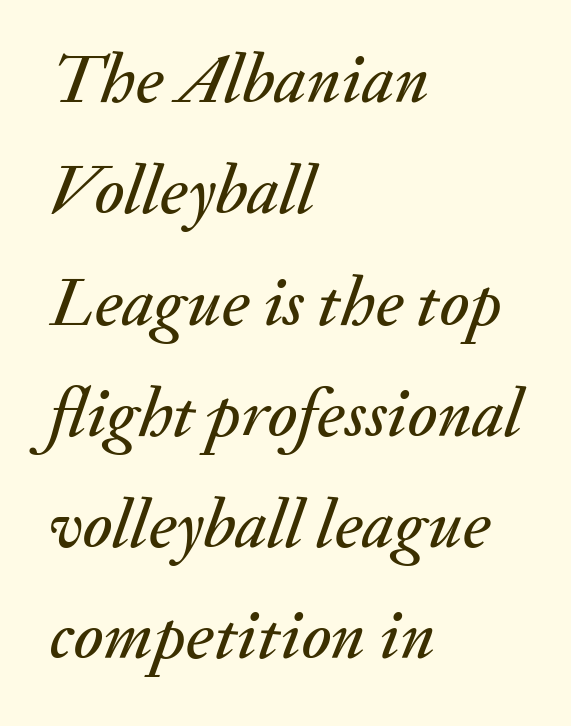
The image shows 70 px text type, italic (leaning right); set left-aligned, normal line spacing (1.59x), normal letter spacing, not underlined; medium stroke contrast and a small x-height.
